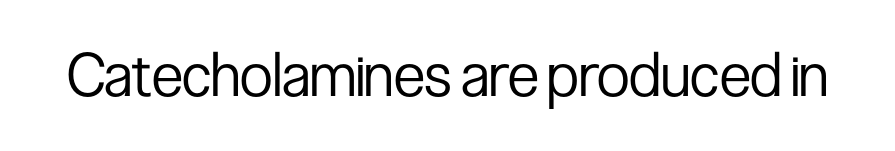
The image shows 60 px regular-weight, condensed sans-serif type, upright; set normal letter spacing, not underlined; low stroke contrast and a medium x-height.
